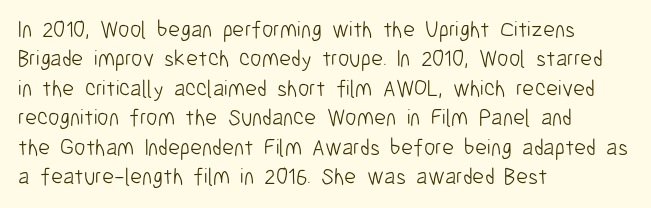
{"italic": "no", "bold": "no", "underline": "no", "align": "left", "line_spacing": "normal", "line_spacing_ratio": 1.28, "letter_spacing": "normal", "letter_spacing_em": 0.0, "glyph_px": 23}
